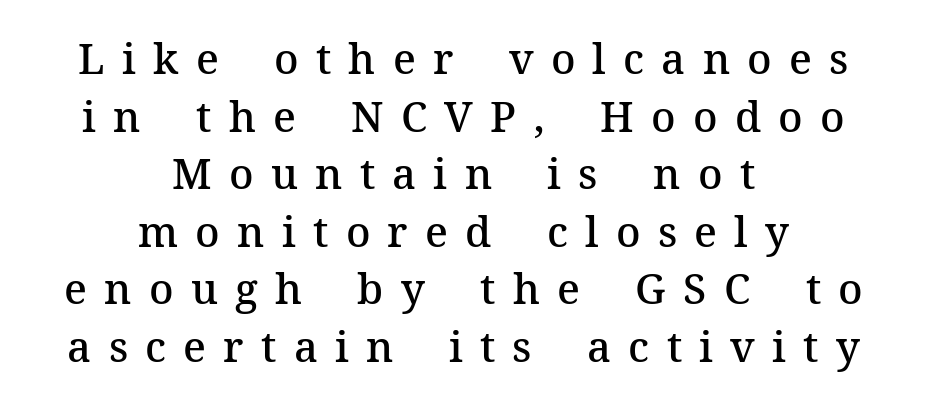
Q: Is the text bold? A: Semi-bold.
Q: Is the text italic (slanted)? A: No, it is upright.
Q: Is the typeface a serif or a sans-serif typeface? A: Serif.
Q: Is the text underlined? A: No.
Q: How is the paragraph aligned? A: Centered.
Q: Is the spacing between letters normal or unusually wide? A: Unusually wide.
Q: Is the spacing between lines tight, normal or loose? A: Normal.
Q: Width (condensed, normal, or wide)? A: Normal.
Q: Stroke contrast? A: Medium.
Q: x-height? A: Medium.
Q: Monospaced? A: No.
